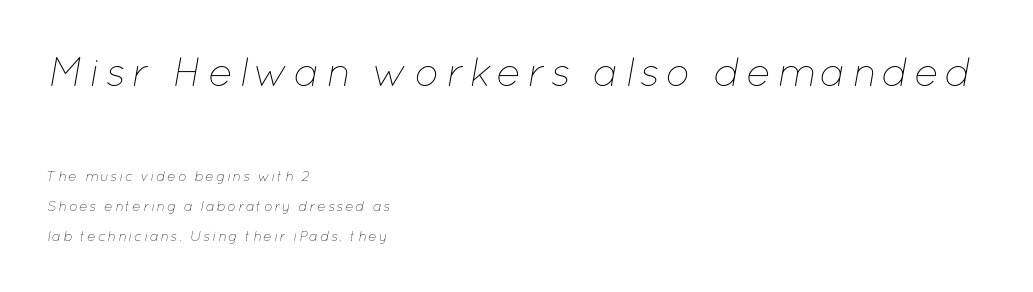
The image shows 41 px thin type, italic (leaning right); set left-aligned, loose line spacing (2.13x), not underlined; the first (top) block is 2.93x larger; low stroke contrast and a medium x-height.
